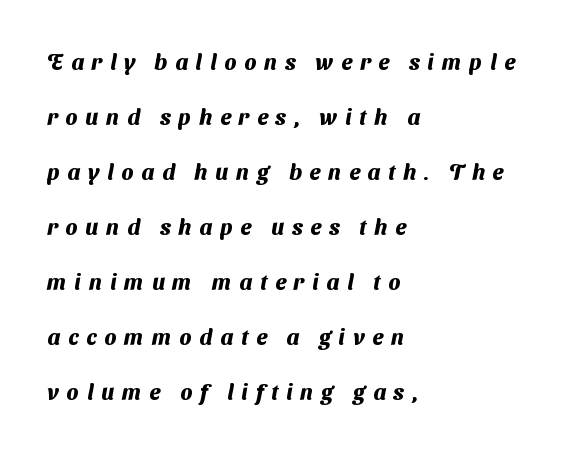
{"bold": "yes", "underline": "no", "align": "left", "line_spacing": "loose", "line_spacing_ratio": 2.5, "letter_spacing": "wide", "letter_spacing_em": 0.36, "glyph_px": 22}
